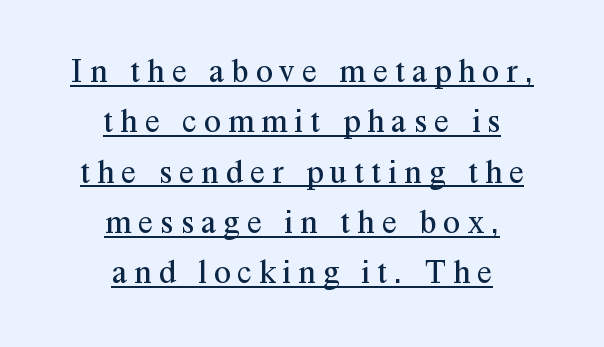
Proportional: the letters do not fall into vertical columns. Summary of vertical rhythm: regular, with standard interline spacing. The text block is weighted toward neither margin, spreading evenly from the middle. Caption: expanded tracking, letters set apart.
